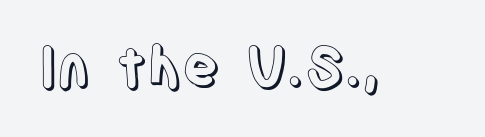
Q: Is the text italic (slanted)? A: No, it is upright.
Q: Is the text underlined? A: No.
Q: Is the spacing between letters normal or unusually wide? A: Normal.
Q: Width (condensed, normal, or wide)? A: Condensed.
Q: x-height? A: Large.
Q: Monospaced? A: No.
